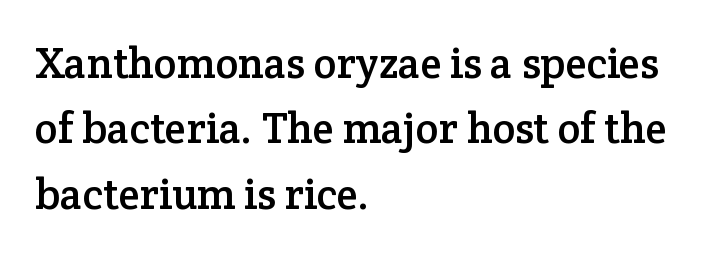
The image shows 43 px serif type, upright; set left-aligned, normal line spacing (1.52x), normal letter spacing, not underlined; low stroke contrast and a medium x-height.
